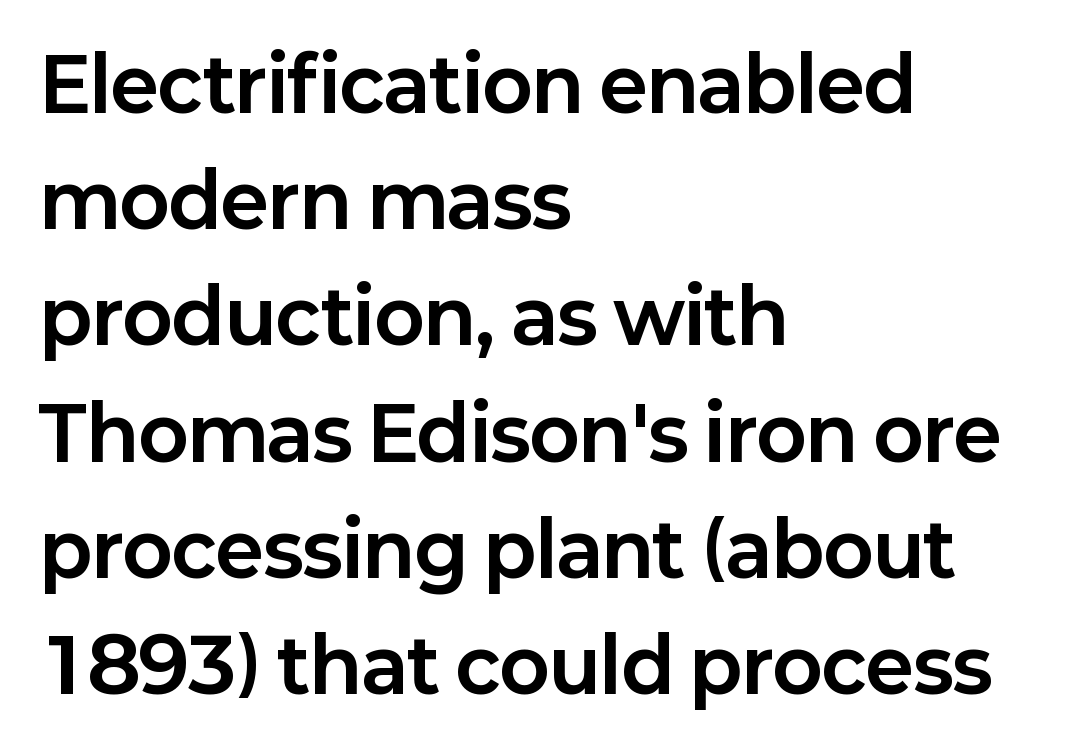
The face used here is proportionally spaced, like ordinary book or web type. The strokes are fattened all the way to bold. Typeset ragged right — the left edge is the straight one. Successive baselines arrive at the customary interval.
